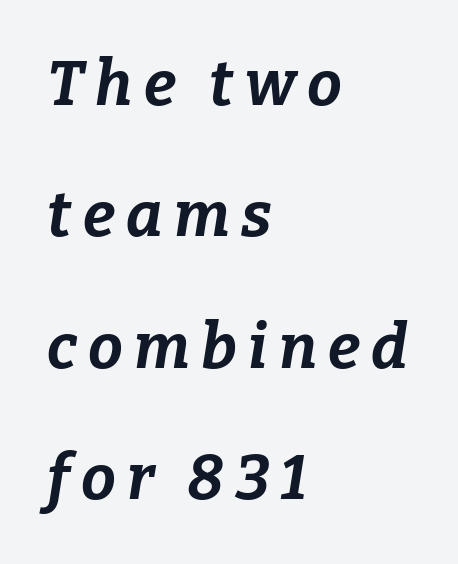
{"italic": "yes", "lean": "right", "slant_degrees": 9, "bold": "yes", "weight": "bold", "width": "normal", "stroke_contrast": "low", "x_height": "medium", "monospaced": "no", "underline": "no", "align": "left", "line_spacing": "loose", "line_spacing_ratio": 2.12, "glyph_px": 62}
